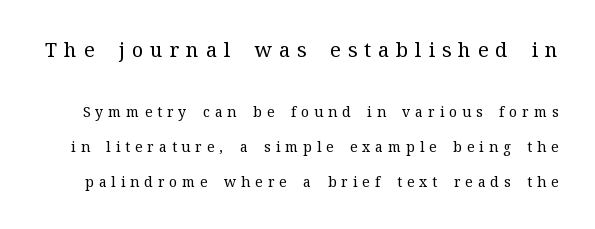
The weight would be labelled regular, book, light, or lighter still. In terms of posture, this sample is upright. You get the large type first, then a drop to smaller type. A bare baseline throughout the passage. Students, note that the glyphs here are deliberately spaced far apart. Each new line begins a long way beneath the previous one.
